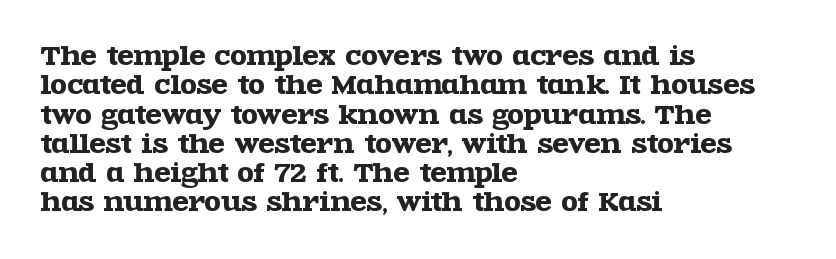
The lettering stays uniformly vertical, giving the passage a roman look. The letterforms sit shoulder to shoulder at normal distance. The setting favours the left margin, as ordinary paragraphs usually do. Decoration check: the copy has no underline.
